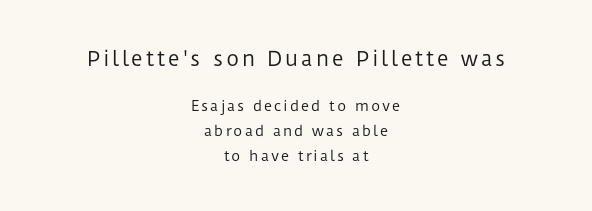
Q: Is the text bold? A: No.
Q: Is the text italic (slanted)? A: No, it is upright.
Q: Is the text underlined? A: No.
Q: How is the paragraph aligned? A: Centered.
Q: Which block of text is set in a larger size, the first (top) or the second (bottom)? A: The first (top) one.
